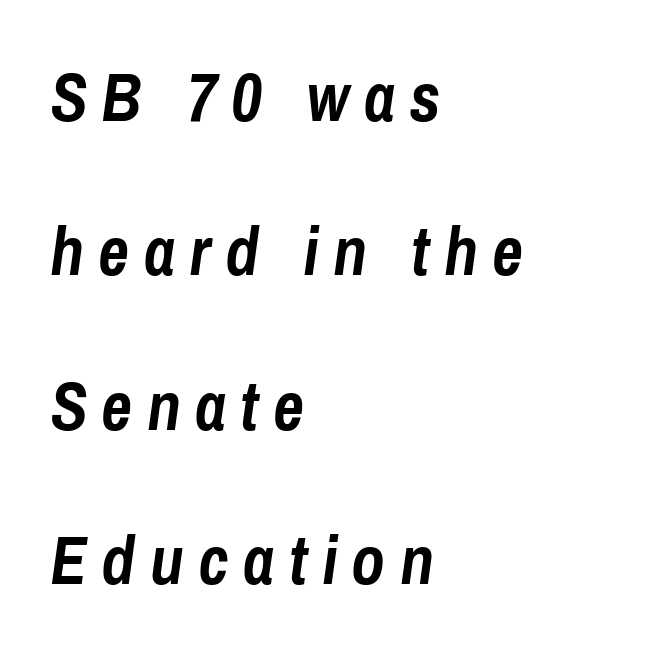
{"italic": "yes", "lean": "right", "slant_degrees": 8, "bold": "yes", "weight": "semibold", "width": "condensed", "stroke_contrast": "low", "x_height": "medium", "monospaced": "no", "underline": "no", "align": "left", "line_spacing": "loose", "line_spacing_ratio": 2.27, "letter_spacing": "wide", "letter_spacing_em": 0.21, "glyph_px": 68}
